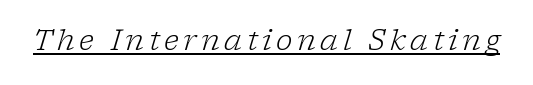
The image shows 28 px light serif type, italic (leaning right); set underlined; low stroke contrast and a medium x-height.
